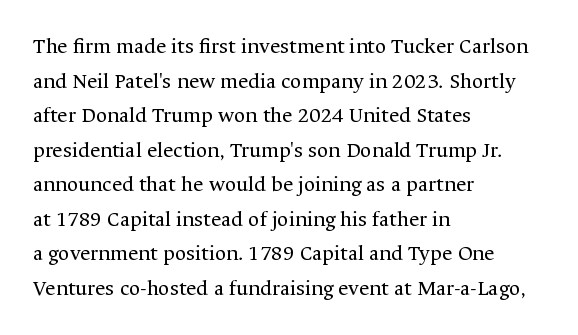
Q: Is the text bold? A: No.
Q: Is the text italic (slanted)? A: No, it is upright.
Q: Is the text underlined? A: No.
Q: How is the paragraph aligned? A: Left-aligned.
Q: Is the spacing between letters normal or unusually wide? A: Normal.
Q: Is the spacing between lines tight, normal or loose? A: Normal.
